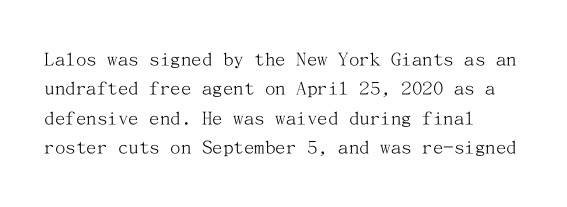
{"italic": "no", "bold": "no", "underline": "no", "align": "left", "line_spacing": "normal", "line_spacing_ratio": 1.4, "letter_spacing": "normal", "letter_spacing_em": 0.0, "glyph_px": 21}
